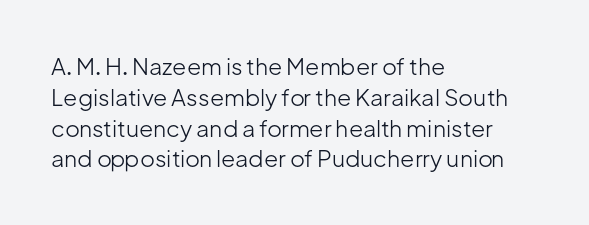
Descenders are the only things crossing below the line. The font sits on the lighter half of the weight spectrum, regular included. Does the copy run flush right? No — it runs flush left. Vertically, the passage feels balanced, rows spaced as you'd expect.
